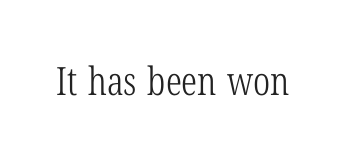
The face used here is seriffed, in the tradition of book romans. Think of a printed novel: that variable character pitch is what you see here. The weight would be labelled regular, book, light, or lighter still. Letter spacing: default. The specimen reads as upright at a glance.
